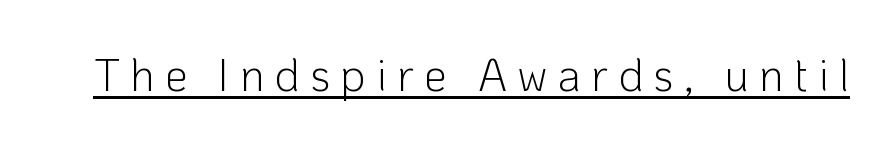
Q: Is the text bold? A: No.
Q: Is the text italic (slanted)? A: No, it is upright.
Q: Is the typeface a serif or a sans-serif typeface? A: Sans-serif.
Q: Is the text underlined? A: Yes.
Q: Is the spacing between letters normal or unusually wide? A: Unusually wide.
Q: Width (condensed, normal, or wide)? A: Normal.
Q: Stroke contrast? A: Low.
Q: x-height? A: Medium.
Q: Monospaced? A: No.
